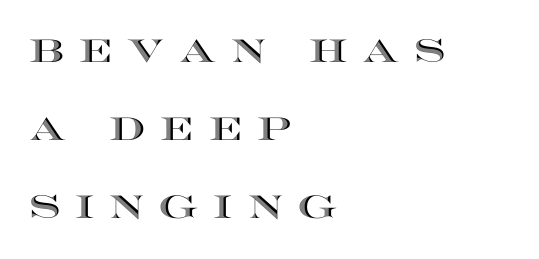
Every row of glyphs begins at an identical x-position on the left. The line-height multiplier appears high, well above default. A clean baseline with only descenders dipping below it. Spacing verdict: proportional, widths tailored to each character. Someone cranked the tracking dial way up on this one. Quick note: not italic, upright.
